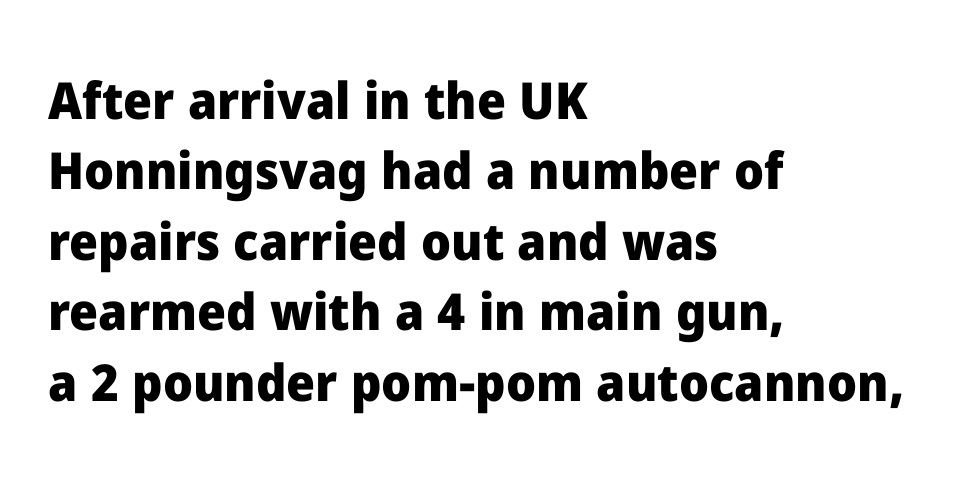
{"serif": "no", "italic": "no", "bold": "yes", "weight": "heavy", "width": "normal", "stroke_contrast": "low", "x_height": "medium", "monospaced": "no", "underline": "no", "align": "left", "line_spacing": "normal", "line_spacing_ratio": 1.38, "letter_spacing": "normal", "letter_spacing_em": 0.0, "glyph_px": 51}
